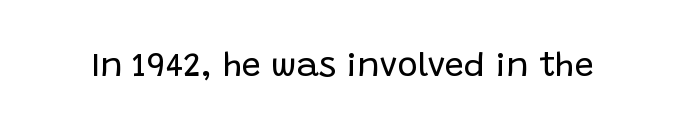
The image shows 34 px regular-weight sans-serif type, upright; set normal letter spacing, not underlined; low stroke contrast and a large x-height.
